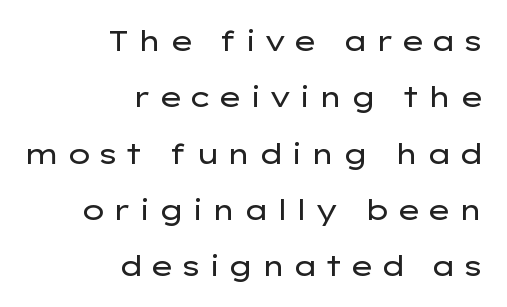
{"serif": "no", "italic": "no", "bold": "no", "weight": "regular", "width": "wide", "stroke_contrast": "low", "x_height": "medium", "monospaced": "no", "underline": "no", "align": "right", "line_spacing": "loose", "line_spacing_ratio": 2.01, "letter_spacing": "wide", "letter_spacing_em": 0.23, "glyph_px": 28}
